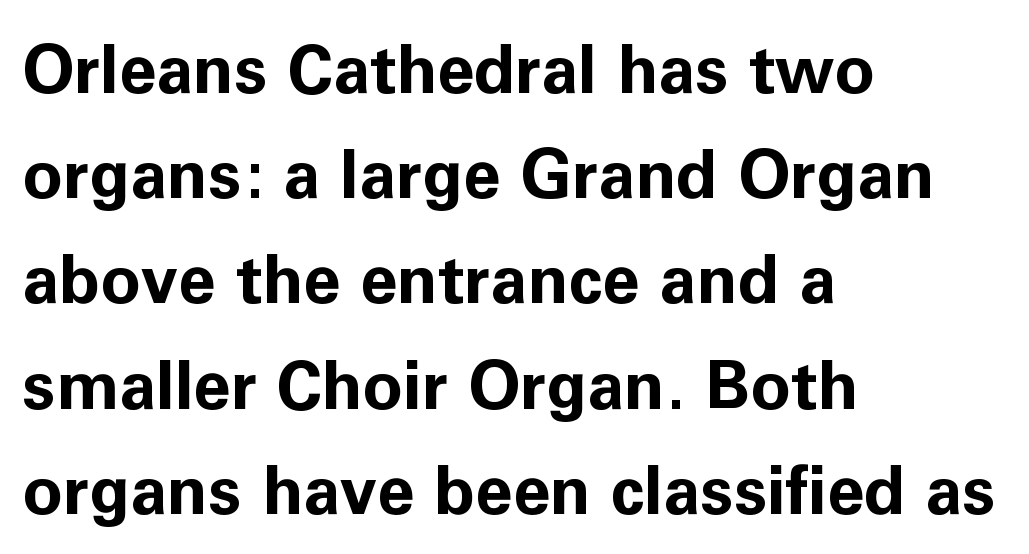
The image shows 67 px bold sans-serif type, upright; set left-aligned, normal line spacing (1.57x), normal letter spacing, not underlined; low stroke contrast and a medium x-height.
